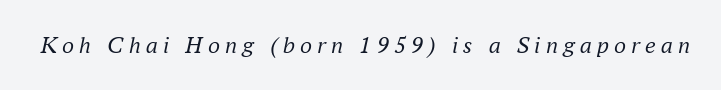
Q: Is the text bold? A: No.
Q: Is the text italic (slanted)? A: Yes, it leans right by about 16 degrees.
Q: Is the text underlined? A: No.
Q: Is the spacing between letters normal or unusually wide? A: Unusually wide.
